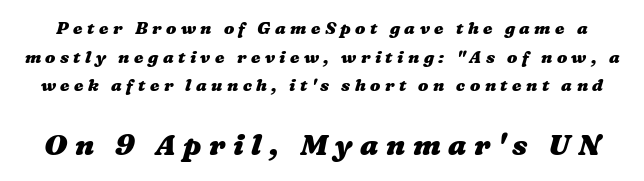
Q: Is the text bold? A: Yes.
Q: Is the text underlined? A: No.
Q: Is the spacing between letters normal or unusually wide? A: Unusually wide.
Q: Is the spacing between lines tight, normal or loose? A: Normal.
Q: Which block of text is set in a larger size, the first (top) or the second (bottom)? A: The second (bottom) one.
Q: Width (condensed, normal, or wide)? A: Wide.
Q: Stroke contrast? A: Medium.
Q: x-height? A: Medium.
Q: Monospaced? A: No.
